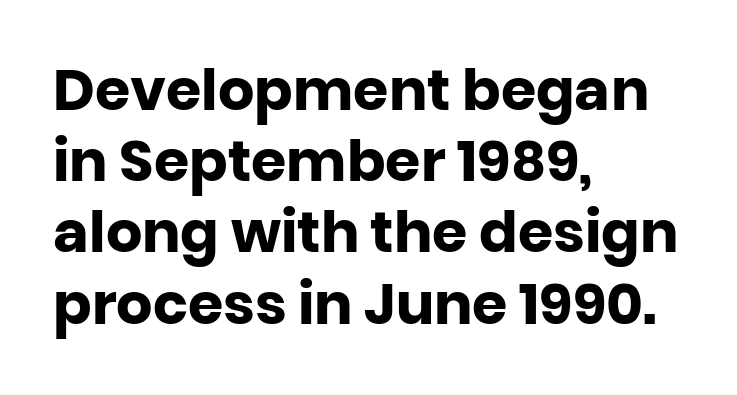
Q: Is the text bold? A: Yes.
Q: Is the text italic (slanted)? A: No, it is upright.
Q: Is the typeface a serif or a sans-serif typeface? A: Sans-serif.
Q: Is the text underlined? A: No.
Q: How is the paragraph aligned? A: Left-aligned.
Q: Is the spacing between letters normal or unusually wide? A: Normal.
Q: Is the spacing between lines tight, normal or loose? A: Normal.
Q: Width (condensed, normal, or wide)? A: Normal.
Q: Stroke contrast? A: Low.
Q: x-height? A: Large.
Q: Monospaced? A: No.
